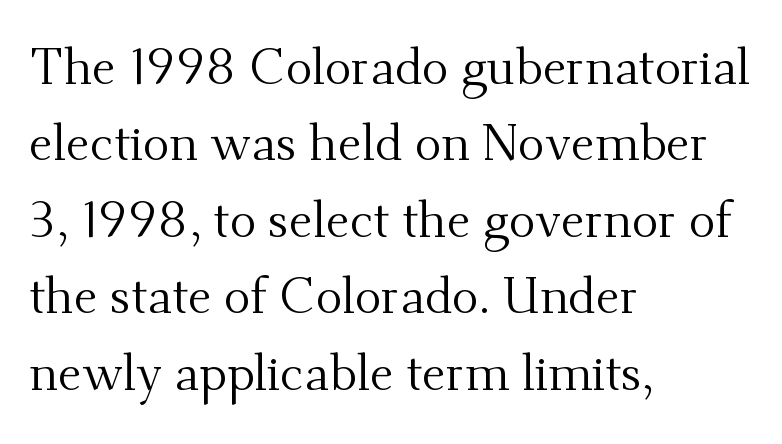
Is the letter spacing exaggerated? No — it looks like the ordinary default. Stems here are at most as thick as an everyday book face. A roman cut, with each character standing at attention. Looks like regular typesetting: each glyph gets only the width it needs. The type family on display is of the serif kind.
